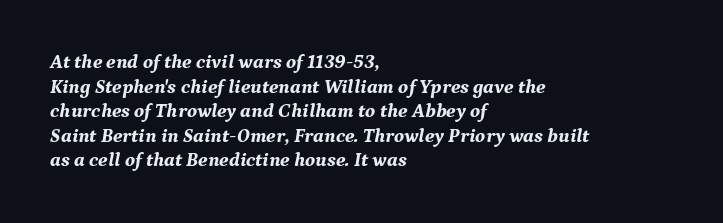
The image shows 20 px bold type, italic (leaning right); set left-aligned, line spacing 1.23x, normal letter spacing, not underlined.
